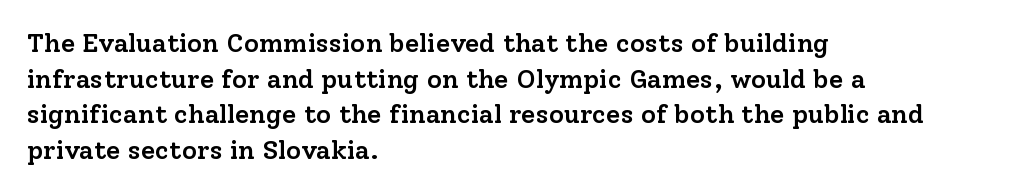
Q: Is the text bold? A: Semi-bold.
Q: Is the text italic (slanted)? A: No, it is upright.
Q: Is the text underlined? A: No.
Q: How is the paragraph aligned? A: Left-aligned.
Q: Is the spacing between letters normal or unusually wide? A: Normal.
Q: Is the spacing between lines tight, normal or loose? A: Normal.
